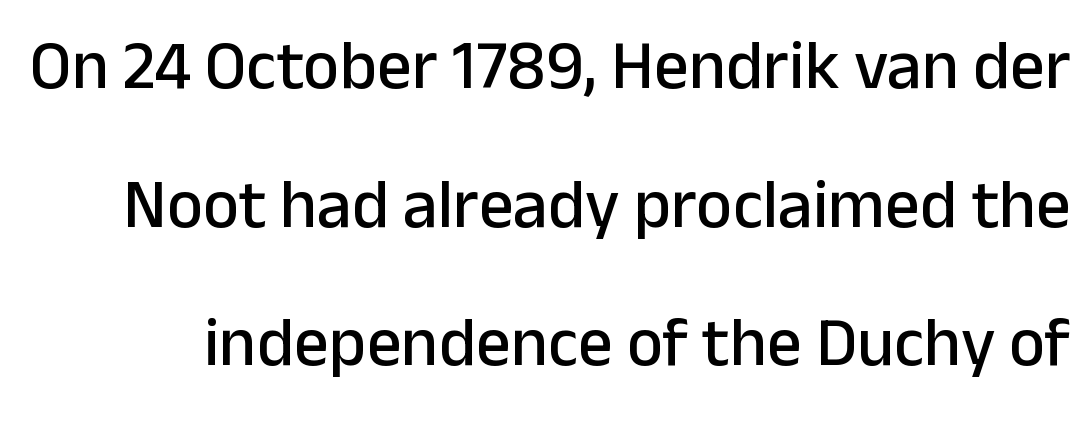
The image shows 69 px sans-serif type, upright; set loose line spacing (2.01x), normal letter spacing, not underlined; low stroke contrast and a medium x-height.
